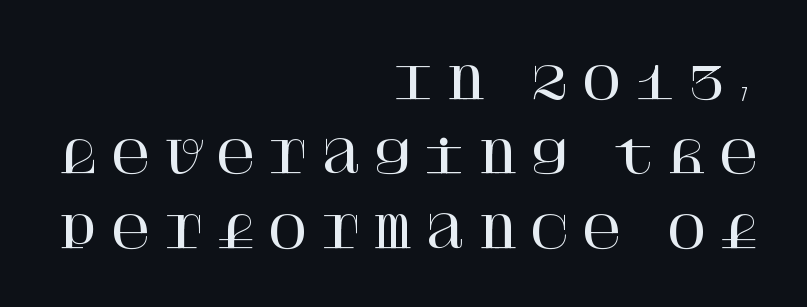
{"serif": "yes", "italic": "no", "width": "normal", "stroke_contrast": "high", "x_height": "large", "underline": "no", "align": "right", "line_spacing": "normal", "line_spacing_ratio": 1.69, "letter_spacing": "wide", "letter_spacing_em": 0.26, "glyph_px": 44}
